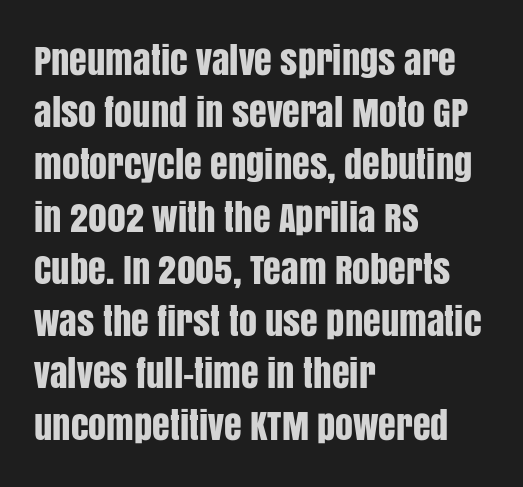
The image shows 36 px condensed sans-serif type, upright; set left-aligned, normal line spacing (1.45x), normal letter spacing, not underlined; low stroke contrast and a large x-height.
